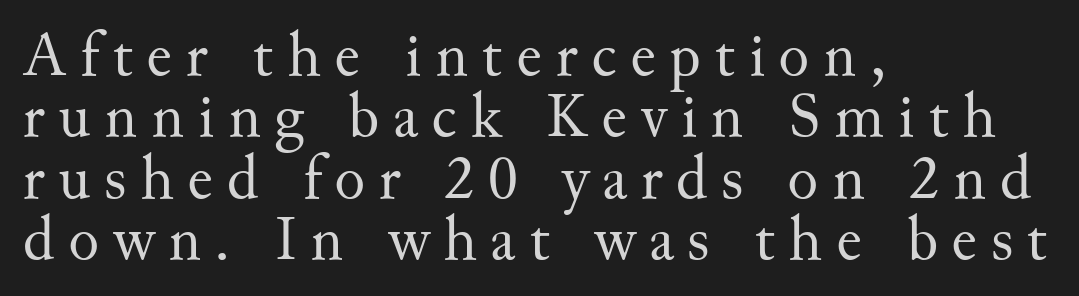
Q: Is the text bold? A: No.
Q: Is the text italic (slanted)? A: No, it is upright.
Q: Is the typeface a serif or a sans-serif typeface? A: Serif.
Q: Is the text underlined? A: No.
Q: How is the paragraph aligned? A: Left-aligned.
Q: Is the spacing between letters normal or unusually wide? A: Unusually wide.
Q: Is the spacing between lines tight, normal or loose? A: Tight.
Q: Width (condensed, normal, or wide)? A: Normal.
Q: Stroke contrast? A: Medium.
Q: x-height? A: Small.
Q: Monospaced? A: No.
